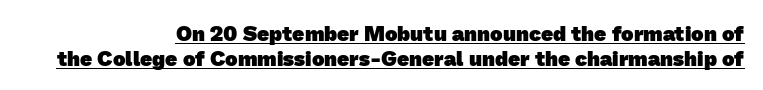
In designer terms, the underline attribute is active on this setting. Strong, thick strokes mark this as bold type. A student would call this right alignment; a typographer would say flush right, rag left. Short note: letters normally spaced.
